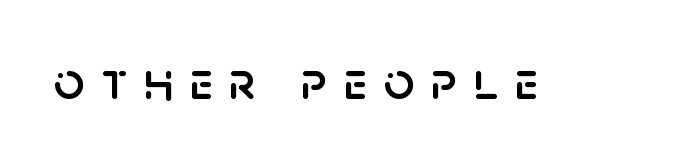
The image shows 54 px sans-serif type, upright; set unusually wide letter spacing (+0.3 em), not underlined; low stroke contrast and a large x-height.
